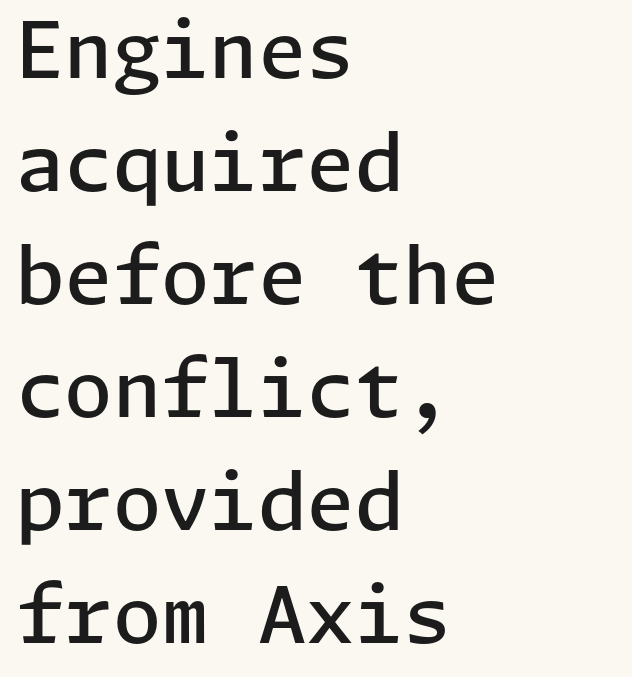
No word sits above an underline. The passage shown has conventional tracking throughout. Typographically, this falls in the sans-serif category. The lines are quadded left. Posture: vertical.
